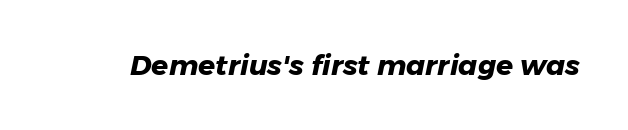
Q: Is the text bold? A: Yes.
Q: Is the typeface a serif or a sans-serif typeface? A: Sans-serif.
Q: Is the text underlined? A: No.
Q: Is the spacing between letters normal or unusually wide? A: Normal.
Q: Width (condensed, normal, or wide)? A: Normal.
Q: Stroke contrast? A: Low.
Q: x-height? A: Medium.
Q: Monospaced? A: No.
